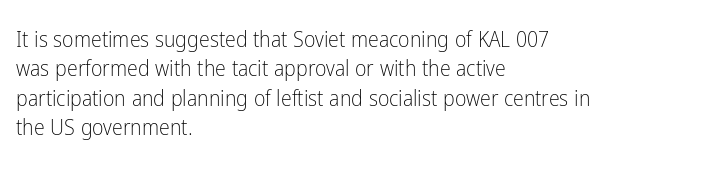
Bare-footed words on every line. Every stem runs plumb, perpendicular to the baseline. The typesetting does not lean heavy: it is not bold. Tracking value appears to be zero — textbook default spacing. The vertical gap from one line to the next is medium.
